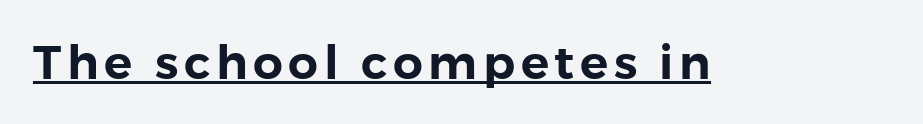
Q: Is the text italic (slanted)? A: No, it is upright.
Q: Is the typeface a serif or a sans-serif typeface? A: Sans-serif.
Q: Is the text underlined? A: Yes.
Q: Width (condensed, normal, or wide)? A: Normal.
Q: x-height? A: Medium.
Q: Monospaced? A: No.
